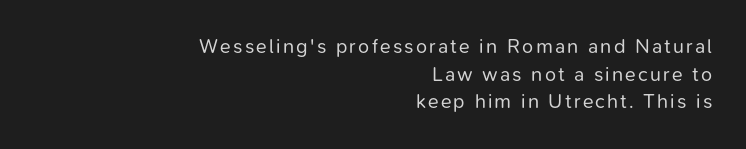
{"italic": "no", "bold": "no", "underline": "no", "align": "right", "line_spacing": "normal", "line_spacing_ratio": 1.38, "glyph_px": 20}
